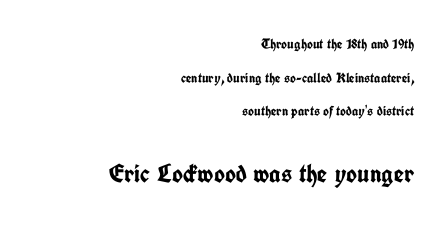
The image shows 26 px bold type, upright; set right-aligned, loose line spacing (2.41x), normal letter spacing, not underlined; the second (bottom) block is 1.86x larger.
